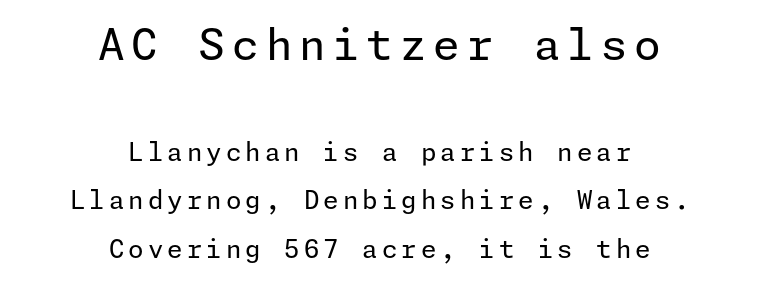
The image shows 43 px regular-weight sans-serif type, upright; set centered, loose line spacing (1.94x), not underlined; the first (top) block is 1.72x larger; low stroke contrast and a medium x-height.
